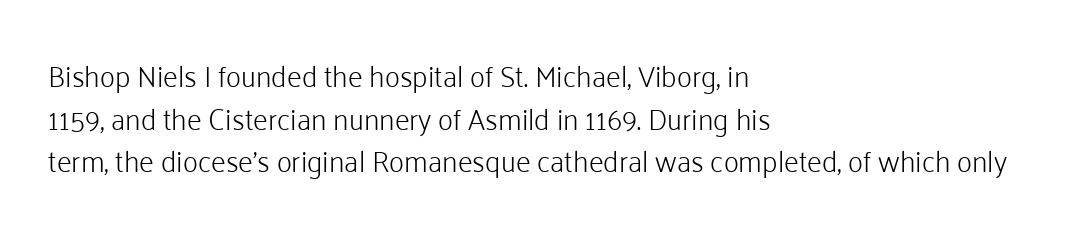
The image shows 29 px light sans-serif type, upright; set left-aligned, normal line spacing (1.47x), normal letter spacing, not underlined; low stroke contrast and a medium x-height.
